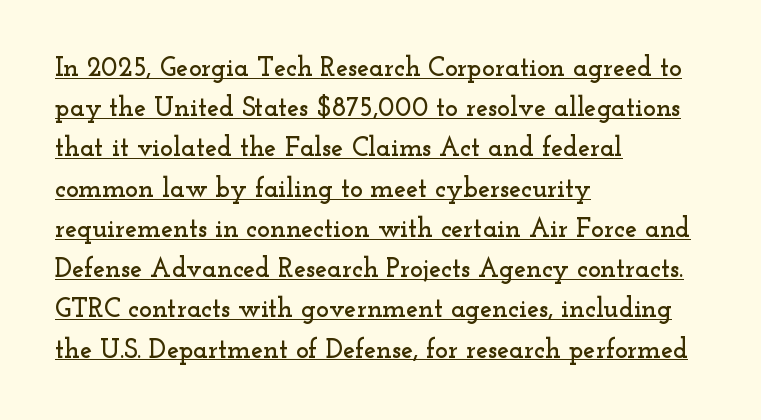
The image shows 27 px text type, upright; set left-aligned, normal line spacing (1.49x), normal letter spacing, underlined.
